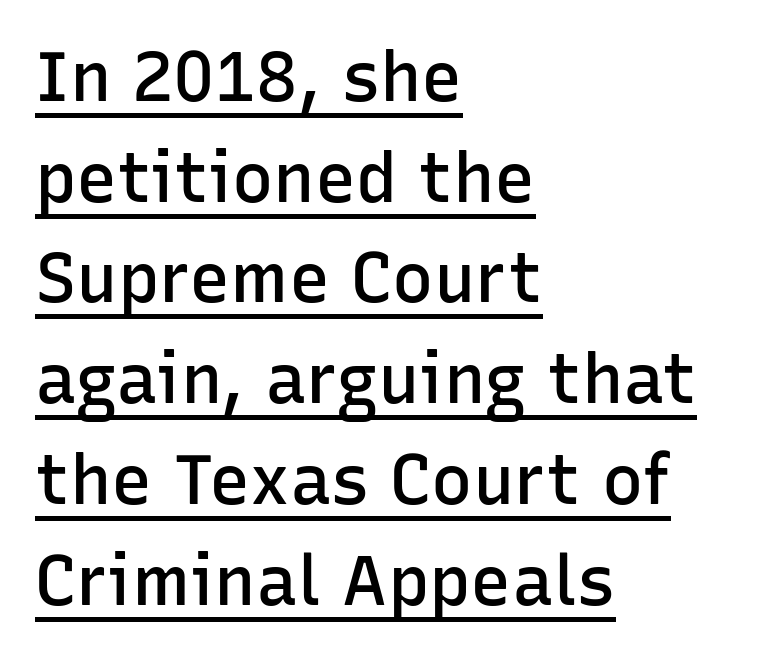
Q: Is the text bold? A: Semi-bold.
Q: Is the text italic (slanted)? A: No, it is upright.
Q: Is the typeface a serif or a sans-serif typeface? A: Sans-serif.
Q: Is the text underlined? A: Yes.
Q: How is the paragraph aligned? A: Left-aligned.
Q: Is the spacing between letters normal or unusually wide? A: Normal.
Q: Is the spacing between lines tight, normal or loose? A: Normal.
Q: Width (condensed, normal, or wide)? A: Normal.
Q: Stroke contrast? A: Low.
Q: x-height? A: Medium.
Q: Monospaced? A: No.
